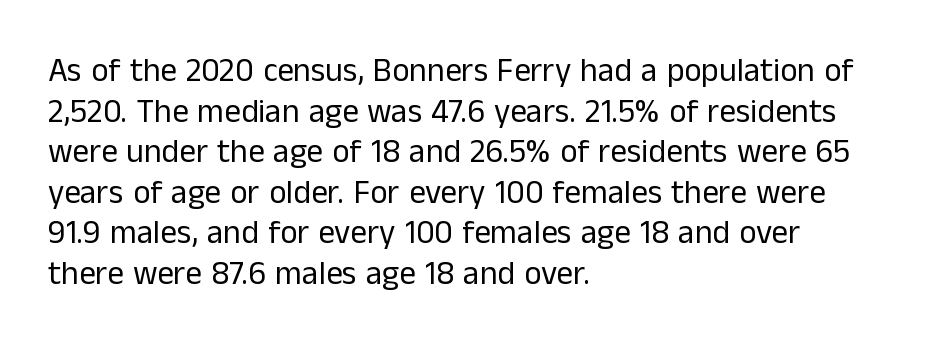
Every stem runs plumb, perpendicular to the baseline. Beneath every word, the page is bare. The weight would be labelled regular, book, light, or lighter still. The passage shown is typed in a proportional face where columns would drift. Stroke terminals: plain, sans-serif. Letter spacing: default.
